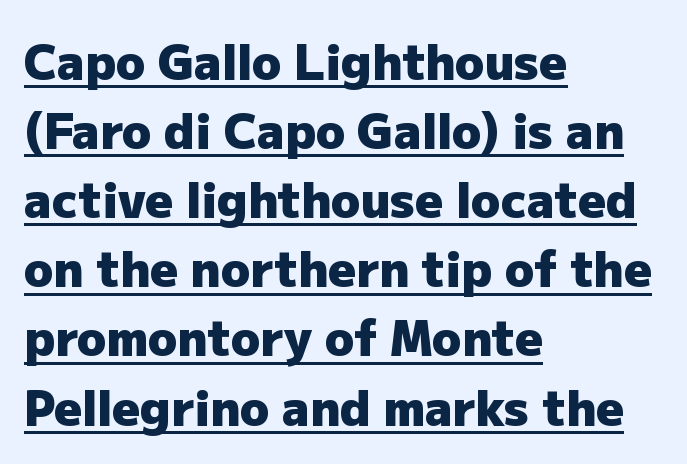
Q: Is the text bold? A: Yes.
Q: Is the text italic (slanted)? A: No, it is upright.
Q: Is the typeface a serif or a sans-serif typeface? A: Sans-serif.
Q: Is the text underlined? A: Yes.
Q: How is the paragraph aligned? A: Left-aligned.
Q: Is the spacing between letters normal or unusually wide? A: Normal.
Q: Is the spacing between lines tight, normal or loose? A: Normal.
Q: Width (condensed, normal, or wide)? A: Normal.
Q: Stroke contrast? A: Low.
Q: x-height? A: Medium.
Q: Monospaced? A: No.
